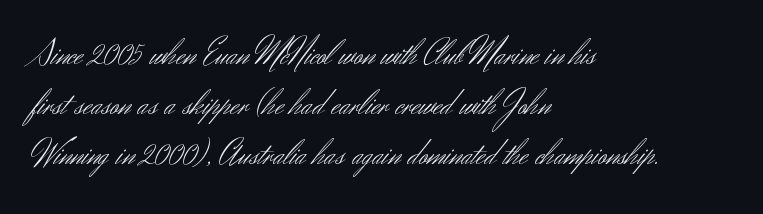
{"serif": "no", "bold": "no", "weight": "light", "width": "normal", "stroke_contrast": "medium", "x_height": "small", "monospaced": "no", "underline": "no", "align": "left", "line_spacing": "normal", "line_spacing_ratio": 1.43, "letter_spacing": "normal", "letter_spacing_em": 0.0, "glyph_px": 35}
